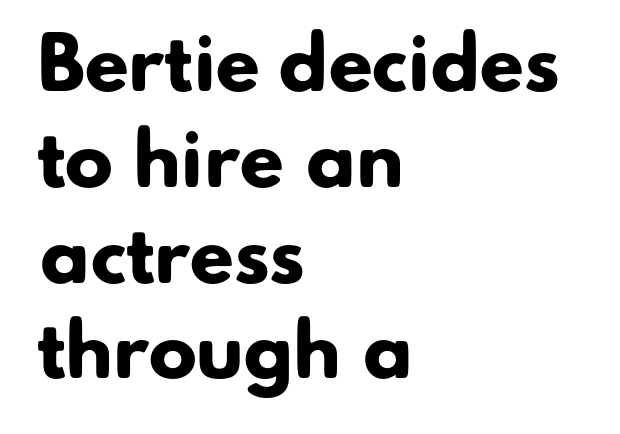
Letterform terminals end flat and unadorned throughout the passage. Spacing verdict: proportional, widths tailored to each character. Glyph-to-glyph distance matches everyday printed text. Thick stems and heavy bowls — unmistakably bold. Interline gaps are of average width in this sample. The rendering anchors every line to the left-hand side.
